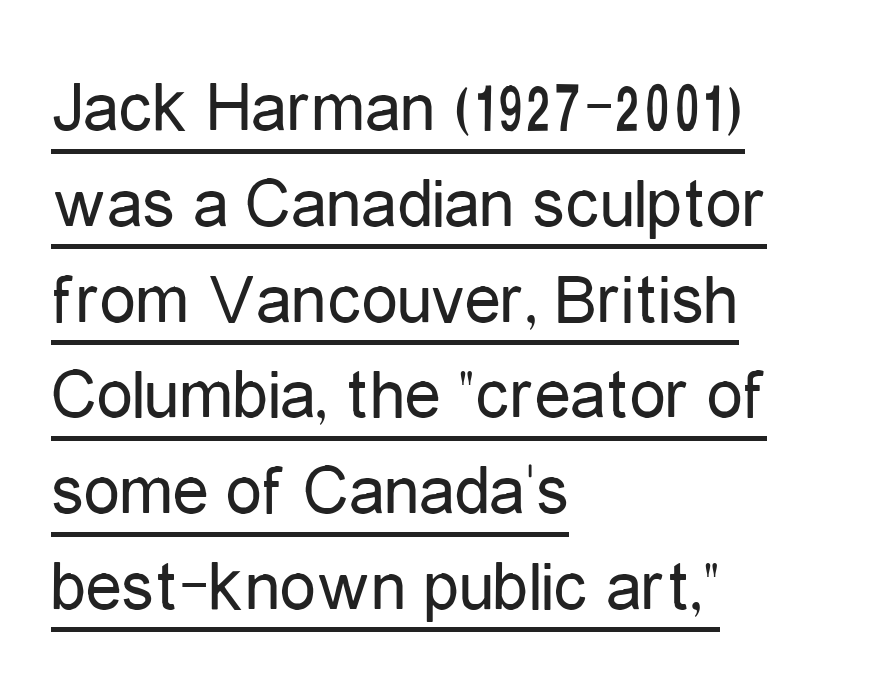
{"serif": "no", "italic": "no", "bold": "no", "weight": "regular", "width": "condensed", "stroke_contrast": "low", "x_height": "medium", "monospaced": "no", "underline": "yes", "align": "left", "line_spacing": "normal", "line_spacing_ratio": 1.33, "letter_spacing": "normal", "letter_spacing_em": 0.0, "glyph_px": 72}
